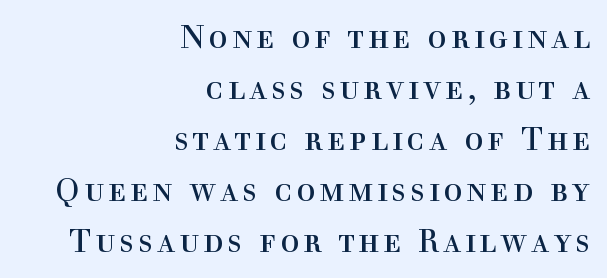
The image shows 32 px regular-weight serif type, upright; set right-aligned, normal line spacing (1.59x), not underlined; a medium x-height.
